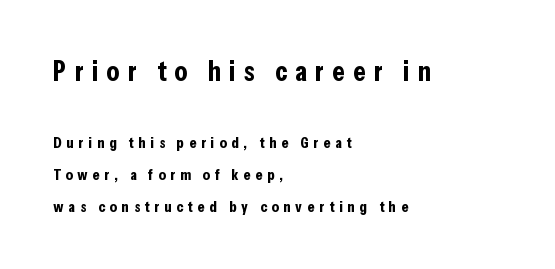
Q: Is the text bold? A: Yes.
Q: Is the text italic (slanted)? A: No, it is upright.
Q: Is the typeface a serif or a sans-serif typeface? A: Sans-serif.
Q: Is the text underlined? A: No.
Q: How is the paragraph aligned? A: Left-aligned.
Q: Is the spacing between letters normal or unusually wide? A: Unusually wide.
Q: Is the spacing between lines tight, normal or loose? A: Loose.
Q: Which block of text is set in a larger size, the first (top) or the second (bottom)? A: The first (top) one.
Q: Width (condensed, normal, or wide)? A: Condensed.
Q: Stroke contrast? A: Low.
Q: x-height? A: Medium.
Q: Monospaced? A: No.
